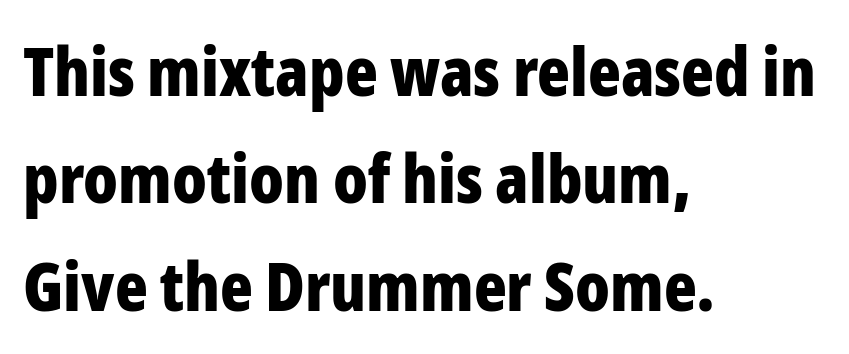
{"serif": "no", "italic": "no", "bold": "yes", "weight": "bold", "width": "condensed", "stroke_contrast": "low", "x_height": "medium", "monospaced": "no", "underline": "no", "align": "left", "line_spacing": "normal", "line_spacing_ratio": 1.58, "letter_spacing": "normal", "letter_spacing_em": 0.0, "glyph_px": 68}
